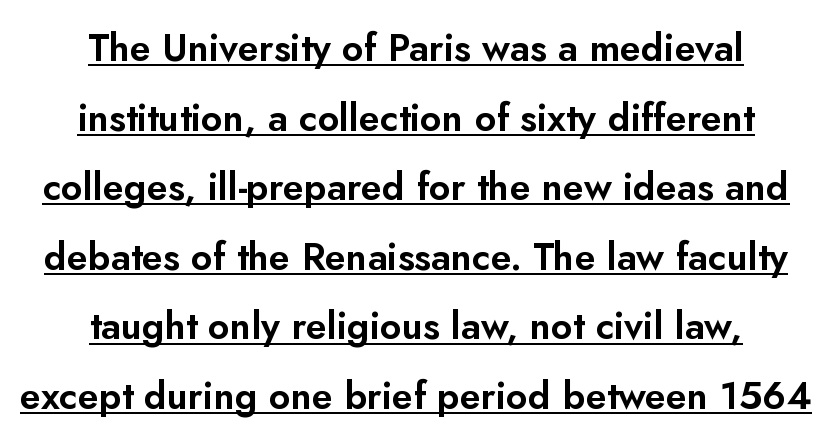
Q: Is the text italic (slanted)? A: No, it is upright.
Q: Is the typeface a serif or a sans-serif typeface? A: Sans-serif.
Q: Is the text underlined? A: Yes.
Q: How is the paragraph aligned? A: Centered.
Q: Is the spacing between letters normal or unusually wide? A: Normal.
Q: Width (condensed, normal, or wide)? A: Normal.
Q: Stroke contrast? A: Low.
Q: x-height? A: Small.
Q: Monospaced? A: No.
